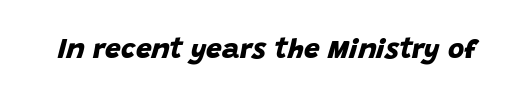
Q: Is the text bold? A: Yes.
Q: Is the typeface a serif or a sans-serif typeface? A: Sans-serif.
Q: Is the text underlined? A: No.
Q: Is the spacing between letters normal or unusually wide? A: Normal.
Q: Width (condensed, normal, or wide)? A: Normal.
Q: Stroke contrast? A: Low.
Q: x-height? A: Large.
Q: Monospaced? A: No.
